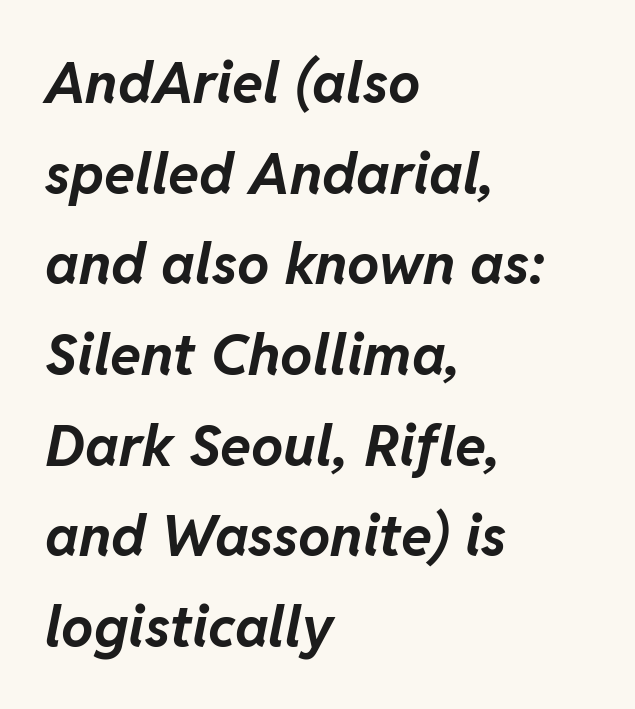
{"italic": "yes", "lean": "right", "slant_degrees": 11, "bold": "yes", "weight": "bold", "width": "normal", "stroke_contrast": "low", "x_height": "medium", "monospaced": "no", "underline": "no", "align": "left", "line_spacing": "normal", "line_spacing_ratio": 1.59, "letter_spacing": "normal", "letter_spacing_em": 0.0, "glyph_px": 57}
